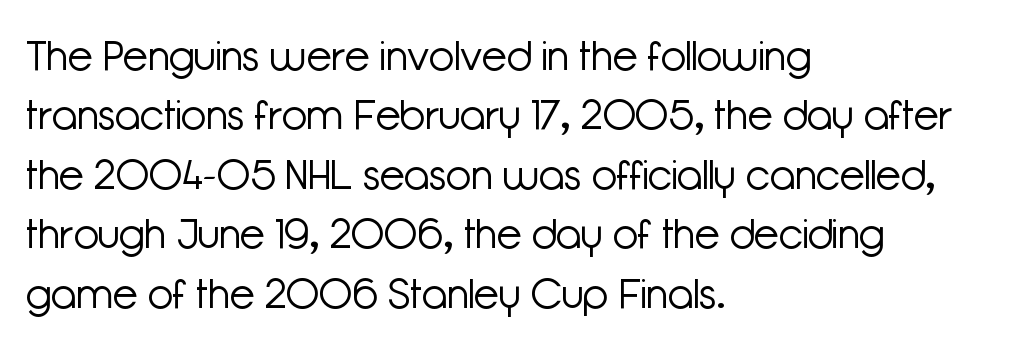
The image shows 41 px light sans-serif type, upright; set left-aligned, normal line spacing (1.45x), normal letter spacing, not underlined; low stroke contrast and a medium x-height.
